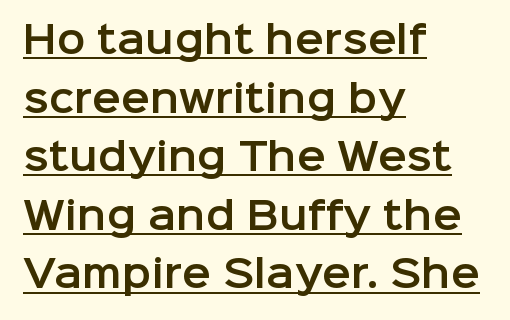
Line starts are locked; line ends wander. Glance below the letters and you will spot a drawn line. Regarding serifs, this sample does without them. Students, observe: this is what conventionally led text looks like. Notice how the stems are strictly vertical — no italics here. No extra tracking has been applied to these lines.
